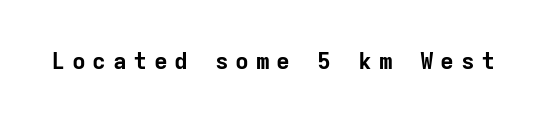
Q: Is the text bold? A: Yes.
Q: Is the text italic (slanted)? A: No, it is upright.
Q: Is the text underlined? A: No.
Q: Is the spacing between letters normal or unusually wide? A: Unusually wide.
